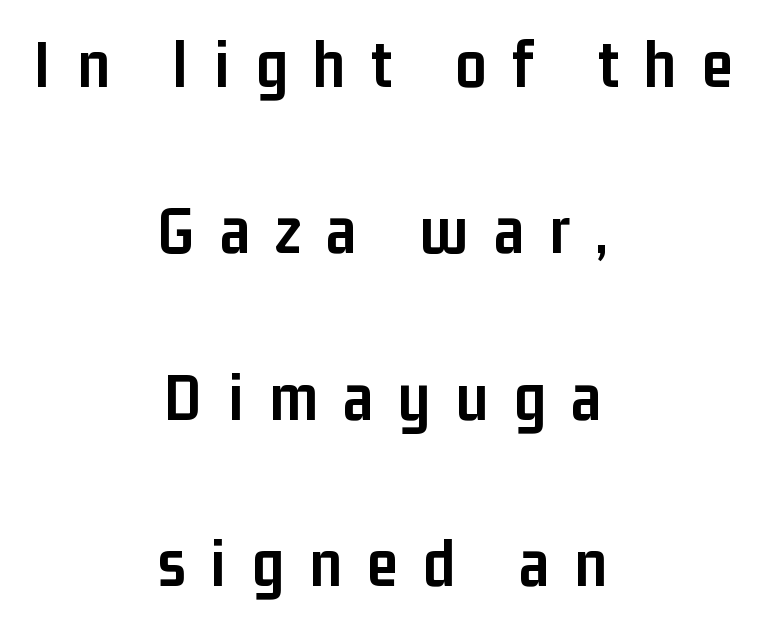
Q: Is the text bold? A: Yes.
Q: Is the text italic (slanted)? A: No, it is upright.
Q: Is the typeface a serif or a sans-serif typeface? A: Sans-serif.
Q: Is the text underlined? A: No.
Q: How is the paragraph aligned? A: Centered.
Q: Is the spacing between letters normal or unusually wide? A: Unusually wide.
Q: Is the spacing between lines tight, normal or loose? A: Loose.
Q: Width (condensed, normal, or wide)? A: Condensed.
Q: Stroke contrast? A: Low.
Q: x-height? A: Medium.
Q: Monospaced? A: No.
